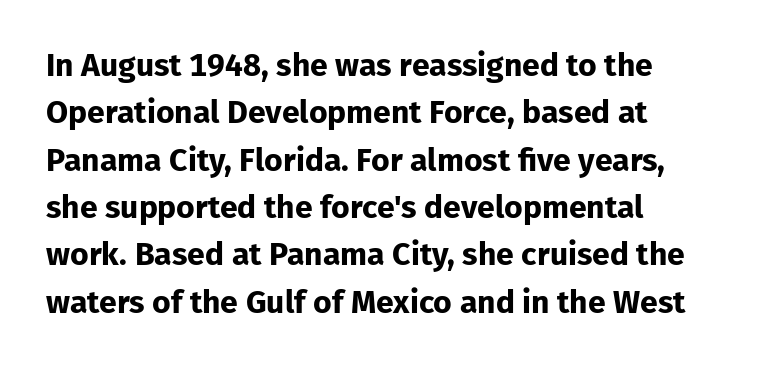
The passage shown is emphatically bold. Spacing between characters is what you'd get straight out of the box. Honestly, the row spacing looks completely unremarkable. No italicization has been applied; the sample stays upright.
